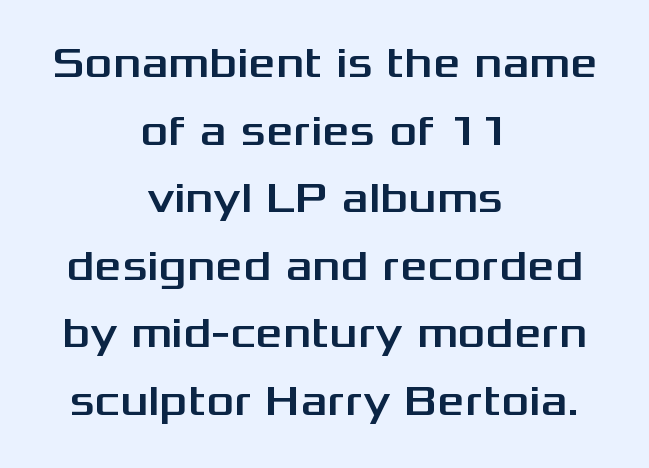
{"serif": "no", "italic": "no", "width": "wide", "stroke_contrast": "medium", "x_height": "medium", "monospaced": "no", "underline": "no", "align": "center", "line_spacing": "normal", "line_spacing_ratio": 1.57, "letter_spacing": "normal", "letter_spacing_em": 0.0, "glyph_px": 43}
